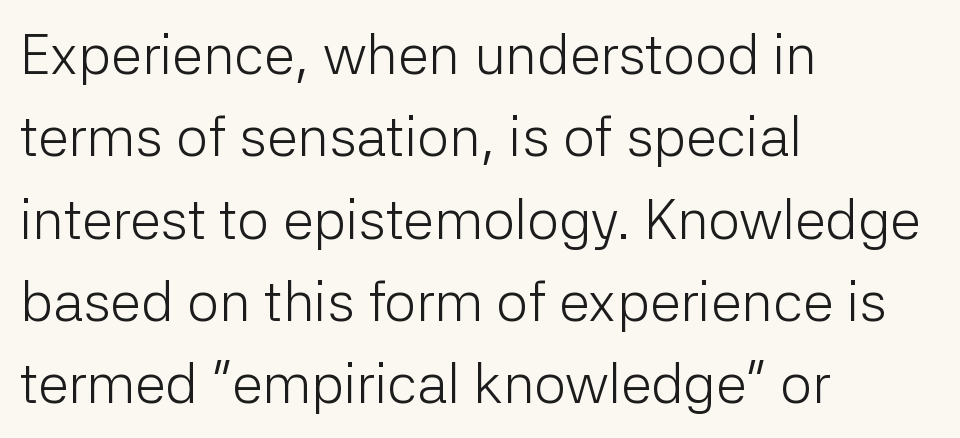
The image shows 56 px light sans-serif type, upright; set left-aligned, normal line spacing (1.47x), normal letter spacing, not underlined; low stroke contrast and a medium x-height.
